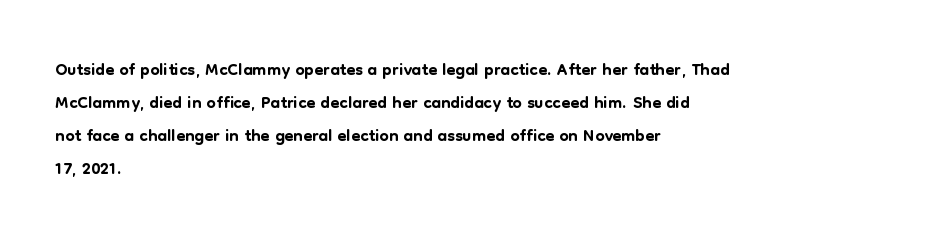
Q: Is the text italic (slanted)? A: No, it is upright.
Q: Is the text underlined? A: No.
Q: How is the paragraph aligned? A: Left-aligned.
Q: Is the spacing between letters normal or unusually wide? A: Normal.
Q: Is the spacing between lines tight, normal or loose? A: Normal.
